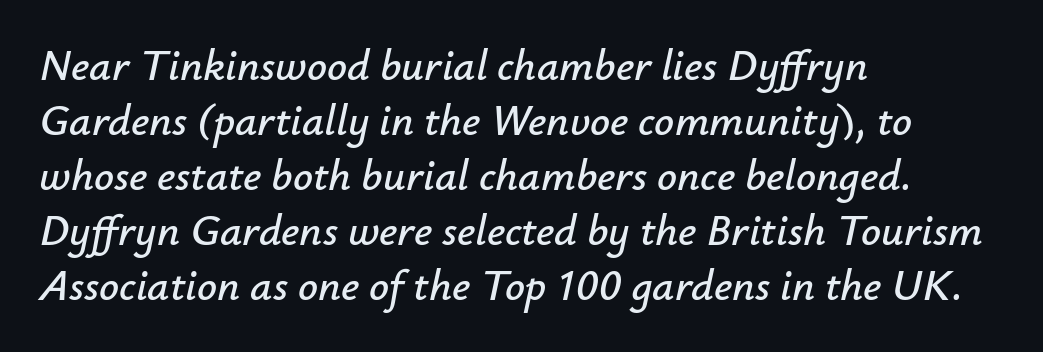
{"italic": "yes", "lean": "right", "slant_degrees": 12, "width": "normal", "stroke_contrast": "low", "x_height": "small", "monospaced": "no", "underline": "no", "align": "left", "line_spacing": "normal", "line_spacing_ratio": 1.25, "letter_spacing": "normal", "letter_spacing_em": 0.0, "glyph_px": 44}
